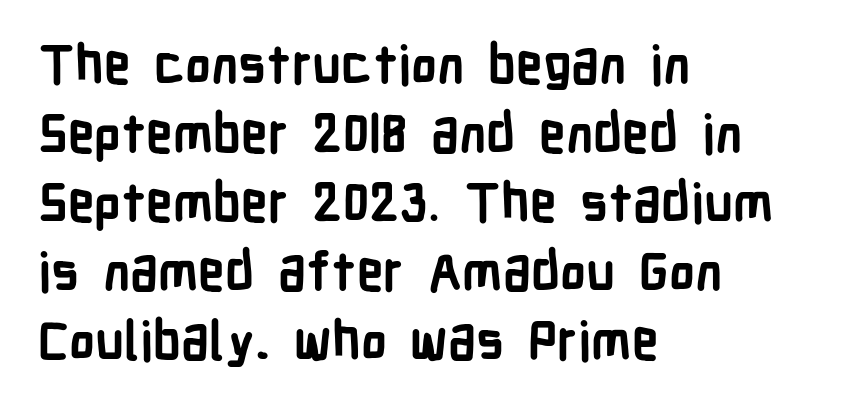
How heavy is the stroke? Heavy — this is a bold. Teacher's note: observe the even left margin — that is flush-left alignment. Quick note: not italic, upright. A normal amount of white space separates one row of letters from the next. A typesetter would call this zero additional tracking.
